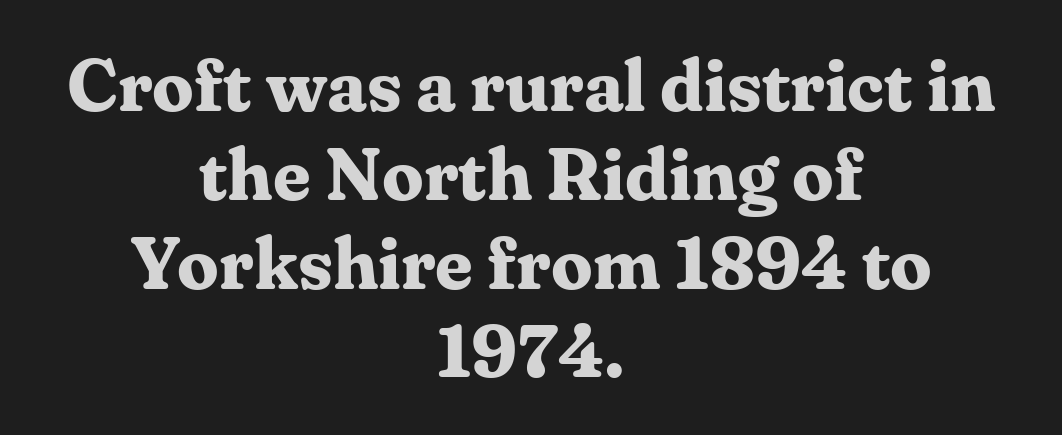
The text block is weighted toward neither margin, spreading evenly from the middle. The letters advance in unequal steps, a hallmark of proportional type. Emphasis by weight is at full strength: bold. In terms of letterspacing, this is plain default setting. Only glyphs here, with clear space below each row.
